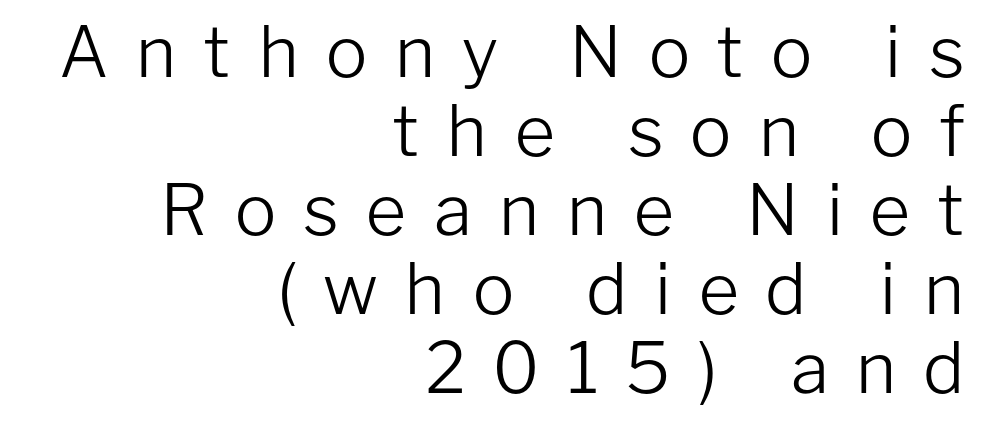
The image shows 70 px light sans-serif type, upright; set right-aligned, tight line spacing (1.13x), unusually wide letter spacing (+0.38 em), not underlined; low stroke contrast and a medium x-height.
